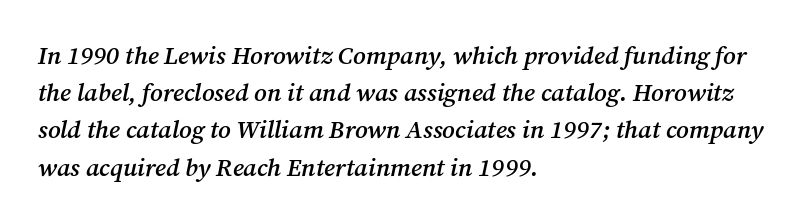
The image shows 25 px text type, italic (leaning right); set left-aligned, normal line spacing (1.49x), normal letter spacing, not underlined.
